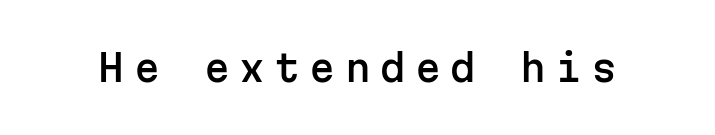
The image shows 37 px sans-serif type, upright, monospaced; set unusually wide letter spacing (+0.25 em), not underlined; low stroke contrast and a medium x-height.
